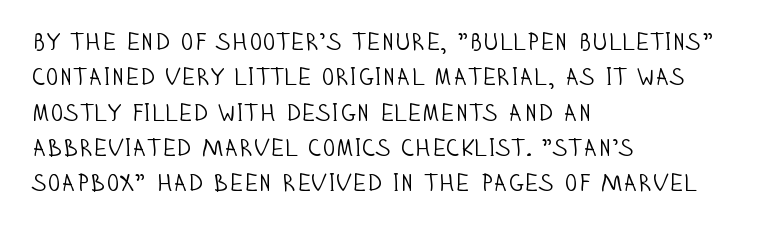
The image shows 24 px text type, upright; set left-aligned, normal line spacing (1.47x), normal letter spacing, not underlined.
